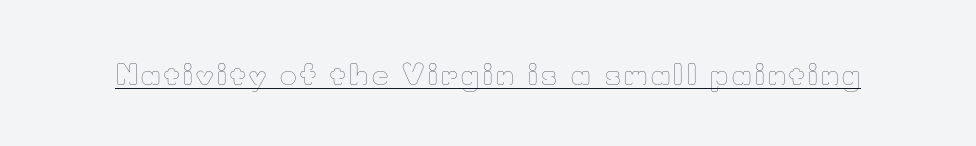
{"italic": "no", "bold": "no", "weight": "thin", "width": "normal", "stroke_contrast": "low", "x_height": "small", "monospaced": "no", "underline": "yes", "glyph_px": 28}
